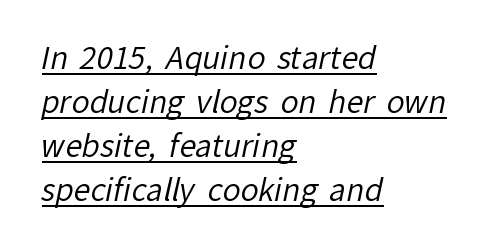
Q: Is the text bold? A: No.
Q: Is the typeface a serif or a sans-serif typeface? A: Sans-serif.
Q: Is the text underlined? A: Yes.
Q: How is the paragraph aligned? A: Left-aligned.
Q: Is the spacing between letters normal or unusually wide? A: Normal.
Q: Is the spacing between lines tight, normal or loose? A: Normal.
Q: Width (condensed, normal, or wide)? A: Normal.
Q: Stroke contrast? A: Low.
Q: x-height? A: Medium.
Q: Monospaced? A: No.
